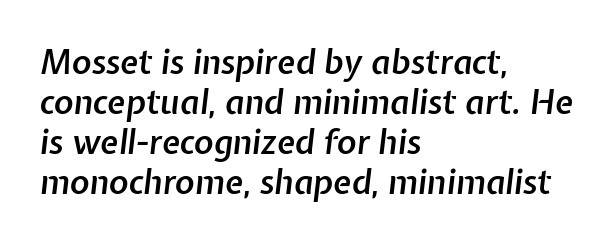
{"italic": "yes", "lean": "right", "slant_degrees": 7, "bold": "semi", "weight": "semibold", "width": "normal", "stroke_contrast": "low", "x_height": "medium", "monospaced": "no", "underline": "no", "align": "left", "line_spacing_ratio": 1.21, "letter_spacing": "normal", "letter_spacing_em": 0.0, "glyph_px": 33}
